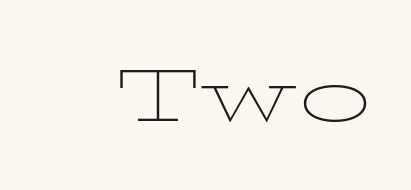
The characters display serif detailing at their extremities. Is this a fixed-width face? No — the glyphs have proportional, varying widths. A light-to-regular cut is what we see here. Characters follow at the spacing the type designer built in. The foot of each line stays bare and open. This is the regular roman posture of the typeface.
